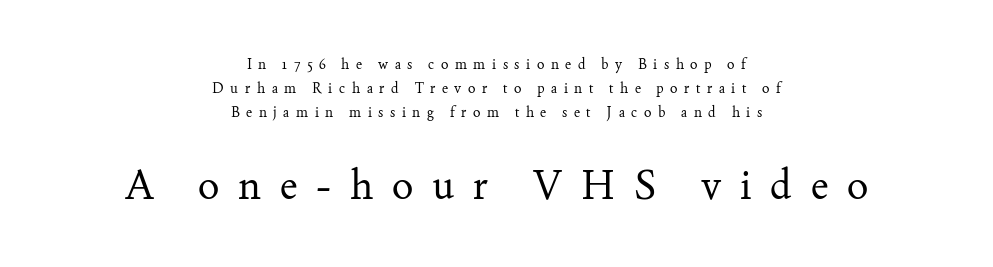
Q: Is the text bold? A: No.
Q: Is the text italic (slanted)? A: No, it is upright.
Q: Is the typeface a serif or a sans-serif typeface? A: Serif.
Q: Is the text underlined? A: No.
Q: How is the paragraph aligned? A: Centered.
Q: Is the spacing between letters normal or unusually wide? A: Unusually wide.
Q: Which block of text is set in a larger size, the first (top) or the second (bottom)? A: The second (bottom) one.
Q: Width (condensed, normal, or wide)? A: Normal.
Q: Stroke contrast? A: Medium.
Q: x-height? A: Small.
Q: Monospaced? A: No.
